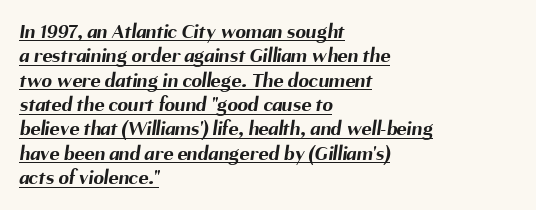
{"bold": "yes", "underline": "yes", "align": "left", "line_spacing_ratio": 1.16, "letter_spacing": "normal", "letter_spacing_em": 0.0, "glyph_px": 21}
